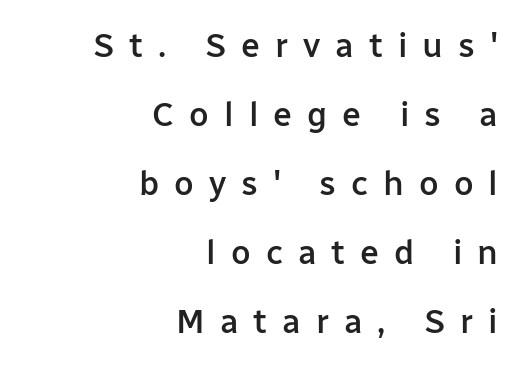
The image shows 34 px semibold sans-serif type, upright; set right-aligned, loose line spacing (2.03x), unusually wide letter spacing (+0.44 em), not underlined; low stroke contrast and a medium x-height.
